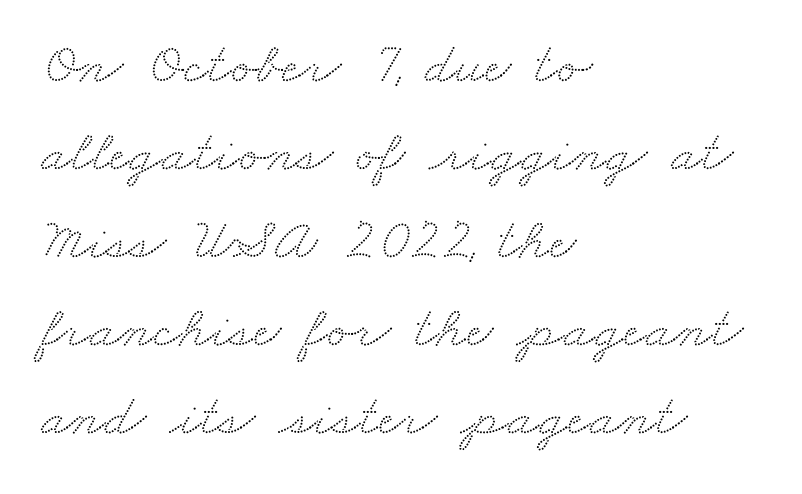
{"serif": "yes", "width": "wide", "stroke_contrast": "medium", "x_height": "small", "monospaced": "no", "underline": "no", "align": "left", "line_spacing": "normal", "line_spacing_ratio": 1.49, "letter_spacing": "normal", "letter_spacing_em": 0.0, "glyph_px": 59}
